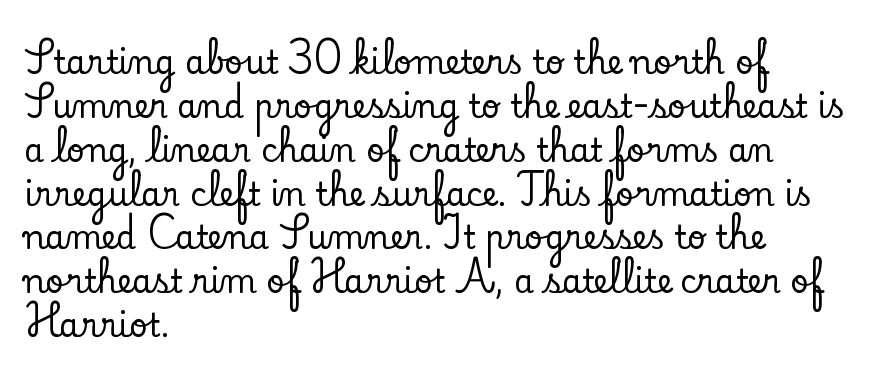
The image shows 32 px serif type, upright; set left-aligned, normal line spacing (1.37x), normal letter spacing, not underlined; low stroke contrast and a small x-height.
